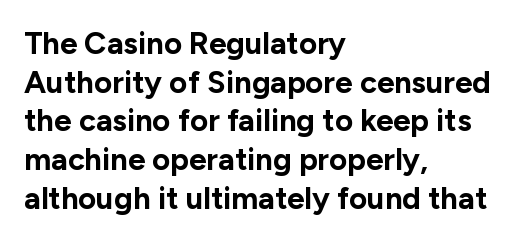
{"serif": "no", "italic": "no", "bold": "yes", "weight": "bold", "width": "normal", "stroke_contrast": "low", "x_height": "medium", "monospaced": "no", "underline": "no", "align": "left", "line_spacing": "normal", "line_spacing_ratio": 1.25, "letter_spacing": "normal", "letter_spacing_em": 0.0, "glyph_px": 31}
